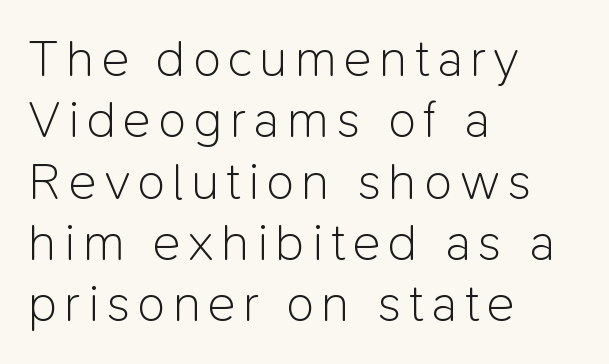
Check where the strokes stop: nothing finishes them off — pure sans. These lines were composed using upright roman letters. Underlining? Definitely not there. Nothing heavy about these letters — not bold at all. If you drew a ruler down the left edge, every line would touch it.
